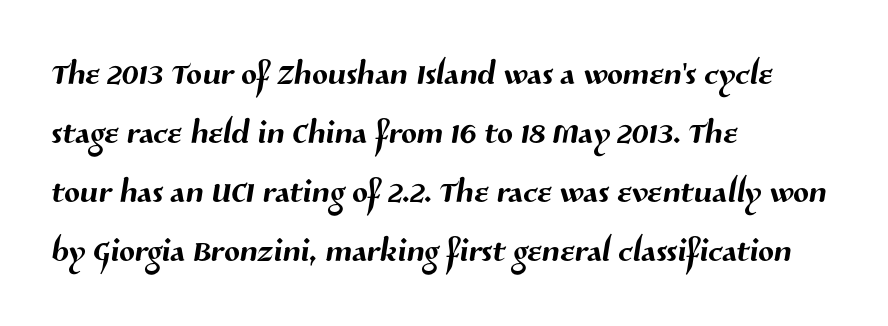
Students, note that the glyphs here touch the page at normal intervals. If you measured baseline to baseline, you'd find a middling distance. The type family on display is of the sans-serif kind. Honestly, there is no underline to notice here at all. You could not count columns in this text — the font is proportionally spaced. Leftover space on each line is placed entirely after the last word.
